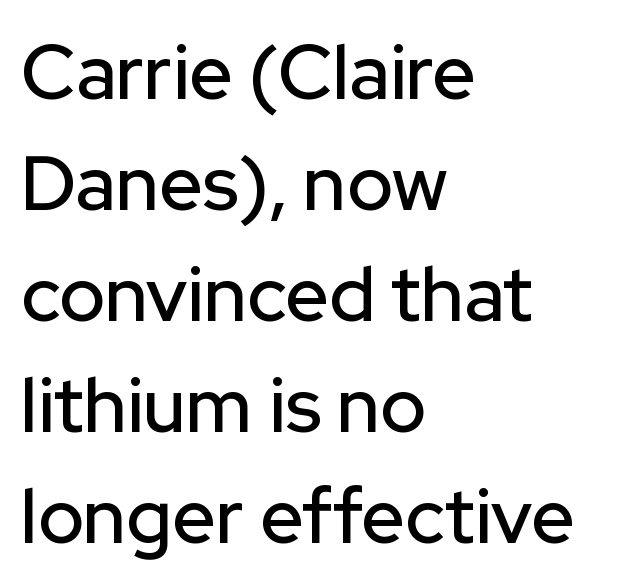
The image shows 76 px sans-serif type, upright; set left-aligned, normal line spacing (1.46x), normal letter spacing, not underlined; low stroke contrast and a medium x-height.
